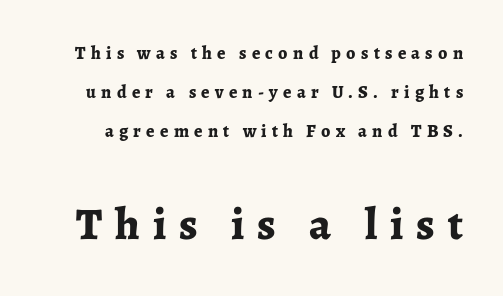
Q: Is the text bold? A: Yes.
Q: Is the text italic (slanted)? A: No, it is upright.
Q: Is the typeface a serif or a sans-serif typeface? A: Serif.
Q: Is the text underlined? A: No.
Q: Is the spacing between letters normal or unusually wide? A: Unusually wide.
Q: Is the spacing between lines tight, normal or loose? A: Loose.
Q: Which block of text is set in a larger size, the first (top) or the second (bottom)? A: The second (bottom) one.
Q: Width (condensed, normal, or wide)? A: Normal.
Q: Stroke contrast? A: Low.
Q: x-height? A: Medium.
Q: Monospaced? A: No.
